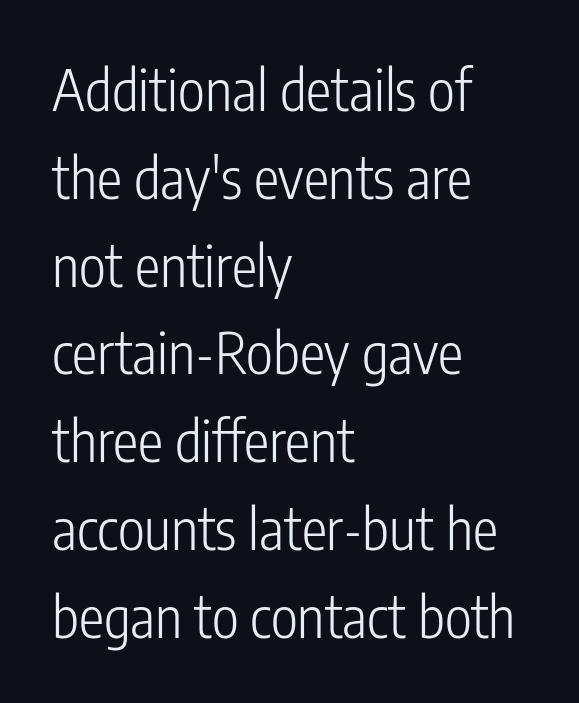
{"serif": "no", "italic": "no", "bold": "no", "weight": "light", "width": "condensed", "stroke_contrast": "low", "x_height": "medium", "monospaced": "no", "underline": "no", "align": "left", "line_spacing": "normal", "line_spacing_ratio": 1.54, "letter_spacing": "normal", "letter_spacing_em": 0.0, "glyph_px": 57}
